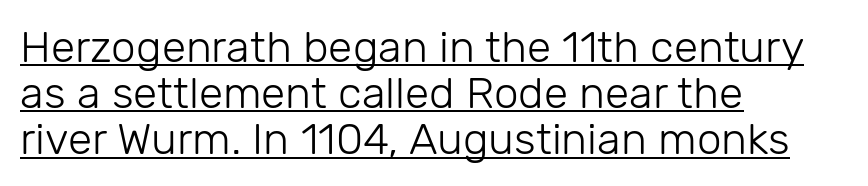
The image shows 44 px light sans-serif type, upright; set left-aligned, tight line spacing (1.05x), normal letter spacing, underlined; low stroke contrast and a medium x-height.
